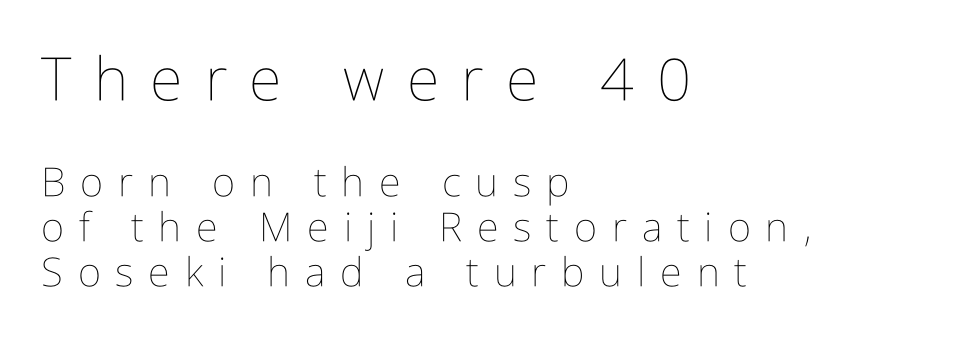
{"italic": "no", "bold": "no", "weight": "thin", "width": "condensed", "stroke_contrast": "low", "x_height": "medium", "monospaced": "no", "underline": "no", "align": "left", "line_spacing": "tight", "line_spacing_ratio": 1.13, "letter_spacing": "wide", "letter_spacing_em": 0.37, "larger_block": "first", "size_ratio": 1.5, "glyph_px": 60}
